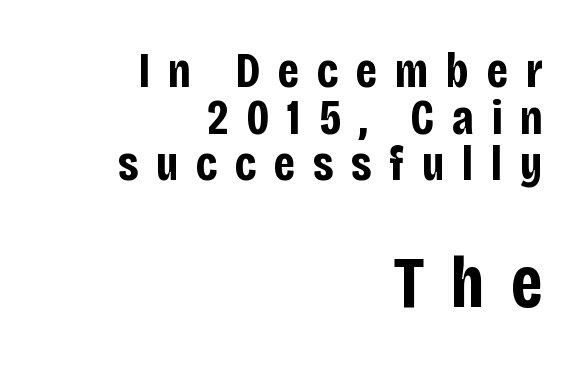
The image shows 73 px bold, condensed sans-serif type, upright; set right-aligned, tight line spacing (0.95x), unusually wide letter spacing (+0.36 em), not underlined; the second (bottom) block is 1.49x larger; low stroke contrast and a large x-height.
